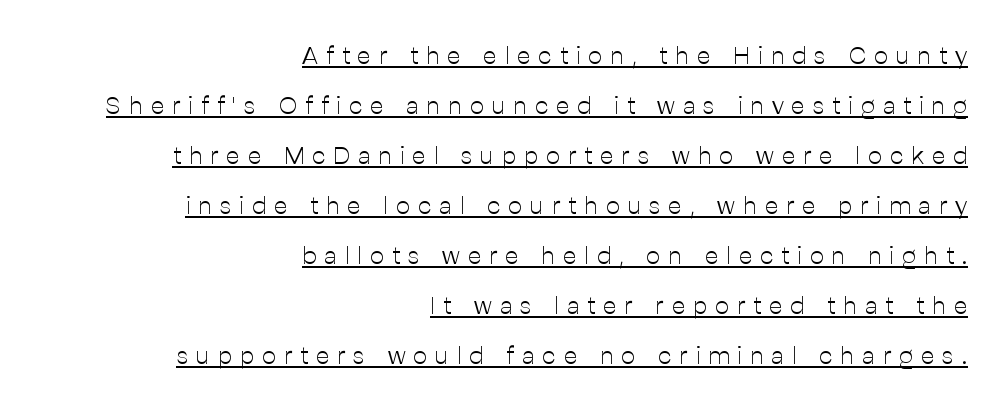
Notice how the passage keeps a crisp vertical edge on the right only. Nothing heavy about these letters — not bold at all. The gaps between neighbouring characters are conspicuously large. Rendered with straight, roman letterforms. Students, observe the line beneath the letters — that is underlining.
